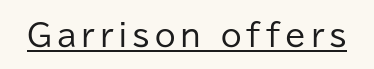
The letters stand upright; this is a roman face. Typographically, this falls in the sans-serif category. Honestly, the underline is the first thing you notice here. Spacing verdict: proportional, widths tailored to each character. Bold? No — there's no thickening of the strokes.
